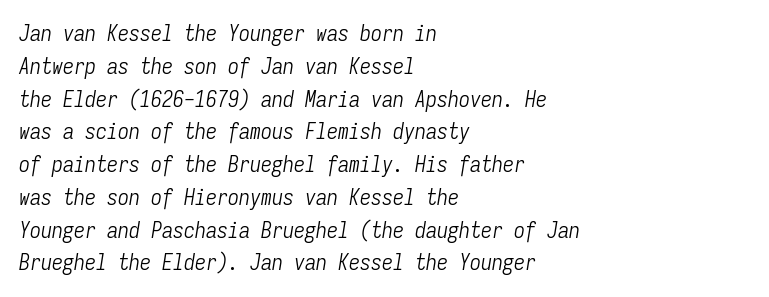
{"italic": "yes", "lean": "right", "slant_degrees": 9, "bold": "no", "underline": "no", "align": "left", "line_spacing": "normal", "line_spacing_ratio": 1.49, "letter_spacing": "normal", "letter_spacing_em": 0.0, "glyph_px": 22}
